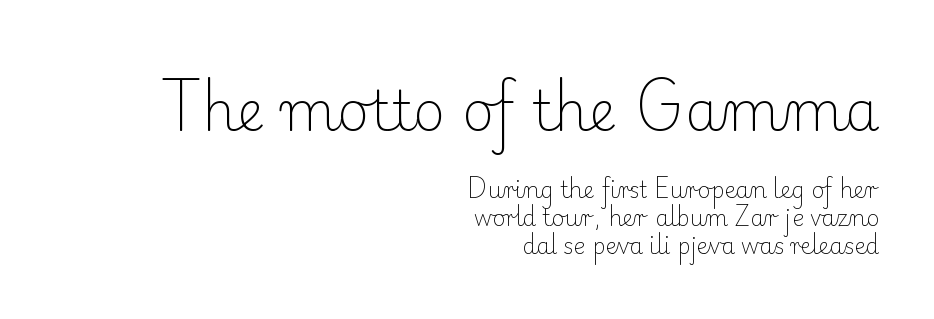
This sample is right-justified, so line beginnings fall wherever the words allow. Regarding leading, the lines here are spaced in the standard way. The emphasis by scale lands on block number one, above. Lines of text with bare space underneath. The font sits on the lighter half of the weight spectrum, regular included.
